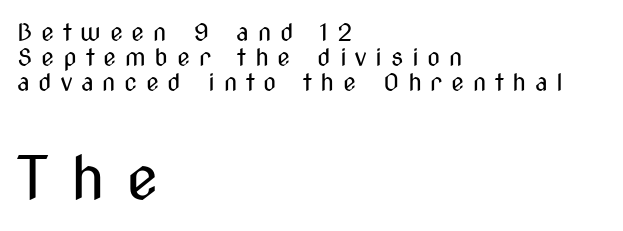
Descenders hang freely into open space. The font sits on the lighter half of the weight spectrum, regular included. Looks like regular typesetting: each glyph gets only the width it needs. Characters remain perfectly vertical along every line.
